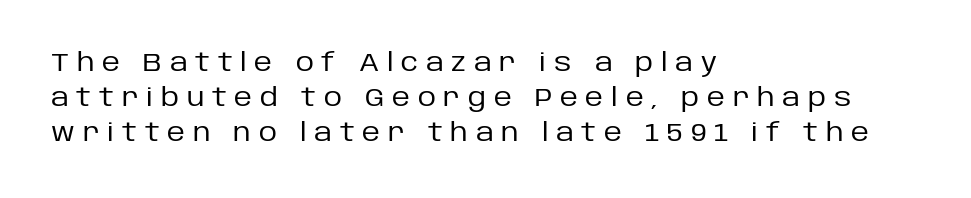
The image shows 25 px text type, upright; set left-aligned, normal line spacing (1.4x), unusually wide letter spacing (+0.31 em), not underlined.
